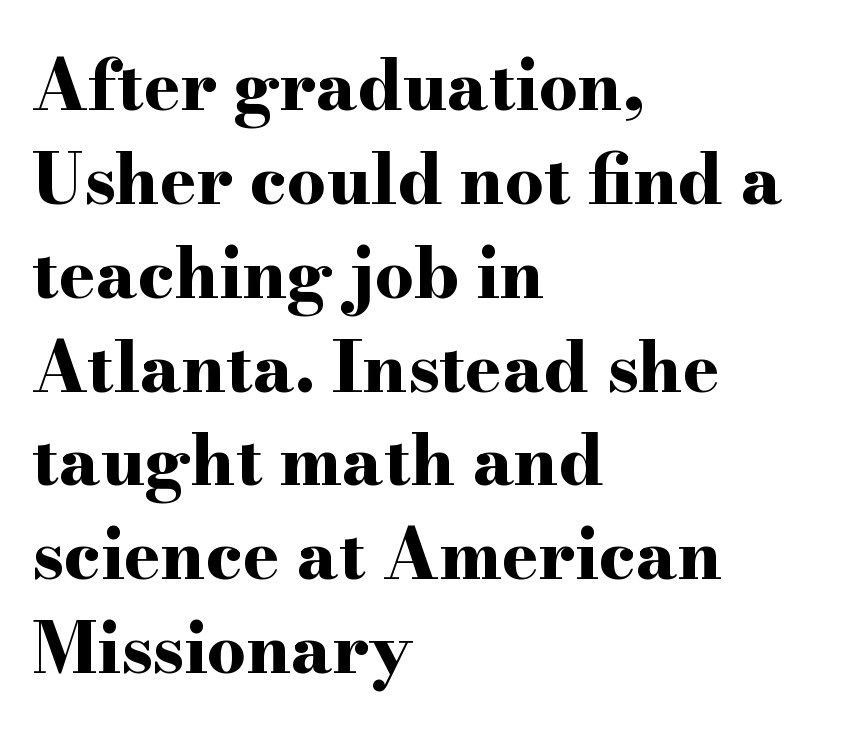
Q: Is the text bold? A: Yes.
Q: Is the text italic (slanted)? A: No, it is upright.
Q: Is the typeface a serif or a sans-serif typeface? A: Serif.
Q: Is the text underlined? A: No.
Q: How is the paragraph aligned? A: Left-aligned.
Q: Is the spacing between letters normal or unusually wide? A: Normal.
Q: Is the spacing between lines tight, normal or loose? A: Normal.
Q: Width (condensed, normal, or wide)? A: Wide.
Q: Stroke contrast? A: High.
Q: x-height? A: Small.
Q: Monospaced? A: No.
